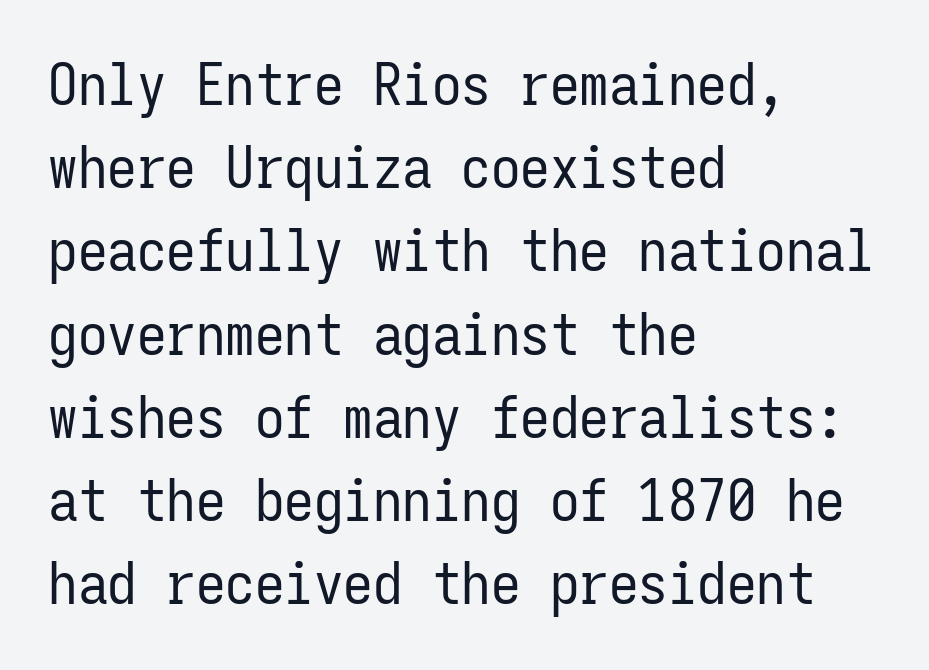
Q: Is the text bold? A: No.
Q: Is the text italic (slanted)? A: No, it is upright.
Q: Is the typeface a serif or a sans-serif typeface? A: Sans-serif.
Q: Is the text underlined? A: No.
Q: How is the paragraph aligned? A: Left-aligned.
Q: Is the spacing between letters normal or unusually wide? A: Normal.
Q: Is the spacing between lines tight, normal or loose? A: Normal.
Q: Width (condensed, normal, or wide)? A: Condensed.
Q: Stroke contrast? A: Low.
Q: x-height? A: Medium.
Q: Monospaced? A: Yes.
